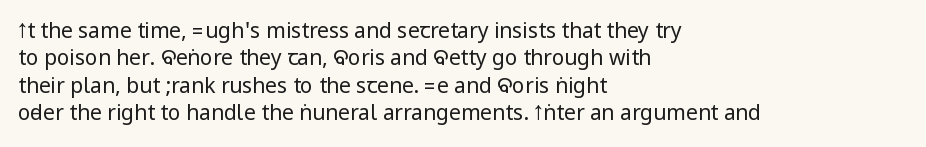
Q: Is the text bold? A: No.
Q: Is the text italic (slanted)? A: No, it is upright.
Q: Is the text underlined? A: No.
Q: How is the paragraph aligned? A: Left-aligned.
Q: Is the spacing between letters normal or unusually wide? A: Normal.
Q: Is the spacing between lines tight, normal or loose? A: Normal.
